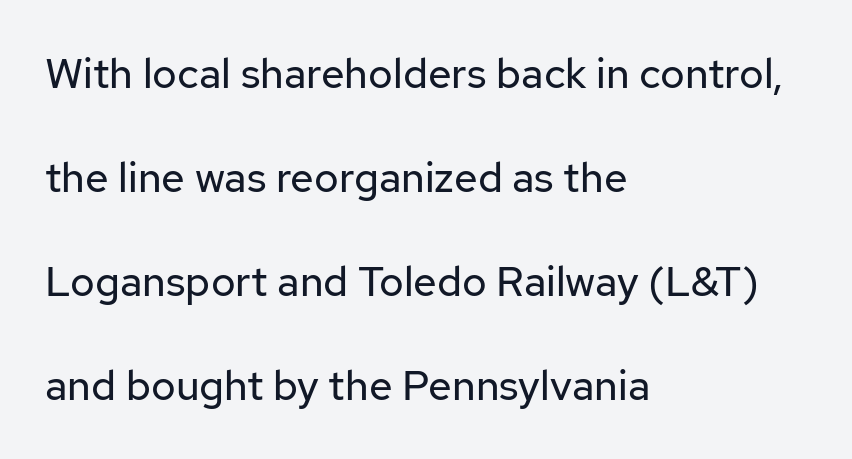
The image shows 42 px regular-weight sans-serif type, upright; set left-aligned, loose line spacing (2.48x), normal letter spacing, not underlined; low stroke contrast and a medium x-height.
